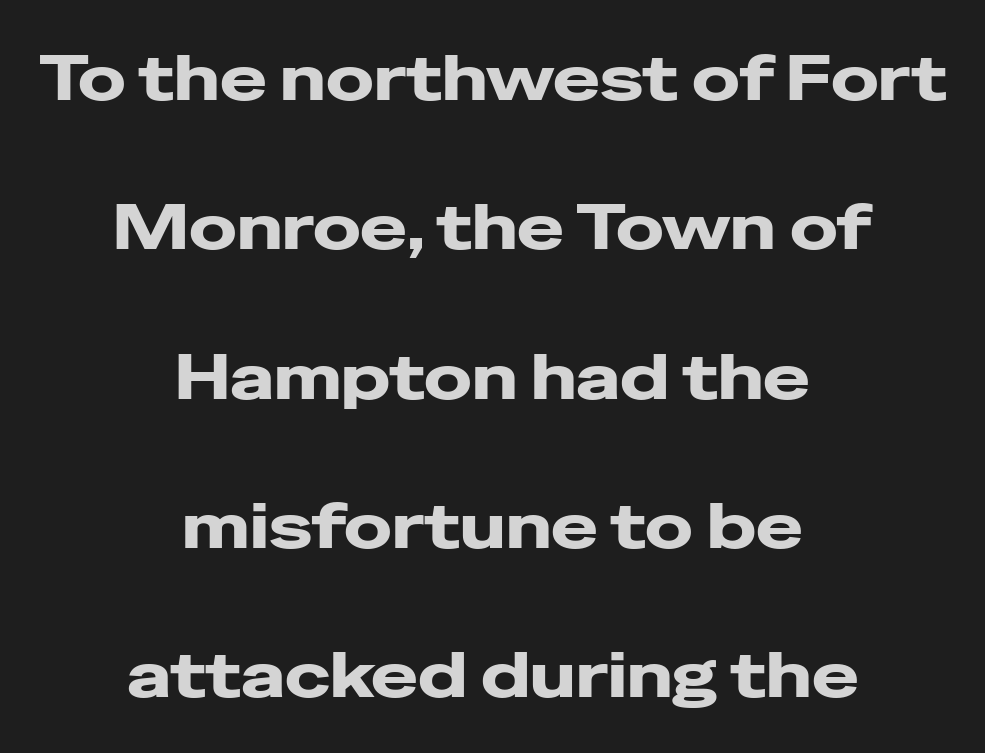
Type without underlining. Between one letter and the next there's only the usual sliver of space. The lettering holds an erect, upright posture throughout. The rendering uses a large line-height, opening up the rows. How heavy is the stroke? Heavy — this is a bold. The face used here is a sans, in the tradition of grotesques and geometrics.
